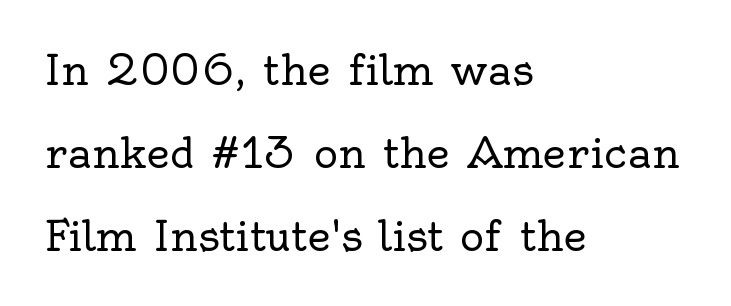
Is the stroke heavy? The answer is a plain regular-or-lighter. The text block is weighted toward the left margin, trailing off unevenly rightward. These lines were composed using upright roman letters. The rendering keeps characters at their native spacing. The passage shown is typeset with a serif family.
